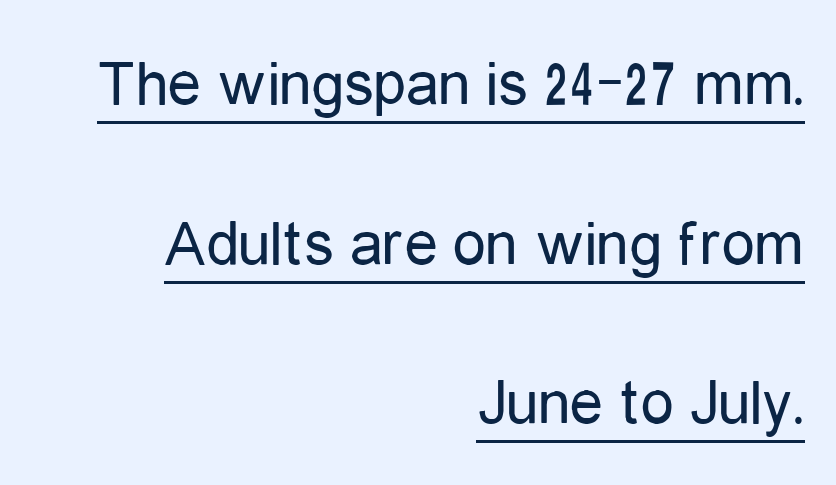
{"serif": "no", "italic": "no", "bold": "no", "weight": "regular", "width": "condensed", "stroke_contrast": "low", "x_height": "medium", "monospaced": "no", "underline": "yes", "align": "right", "line_spacing": "loose", "line_spacing_ratio": 2.42, "letter_spacing": "normal", "letter_spacing_em": 0.0, "glyph_px": 66}
